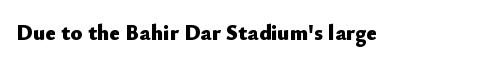
Short note: letters normally spaced. Words float on clear page, feet unadorned. The letters stand upright; this is a roman face. Heavy, bold letterforms.
